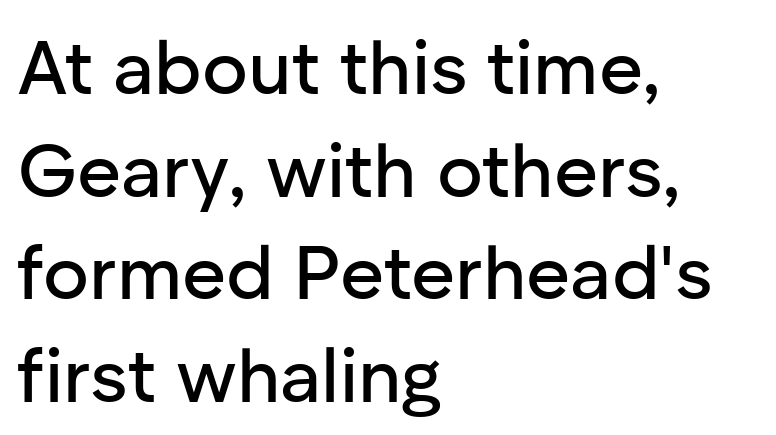
The image shows 76 px sans-serif type, upright; set left-aligned, normal line spacing (1.35x), normal letter spacing, not underlined; low stroke contrast and a medium x-height.
